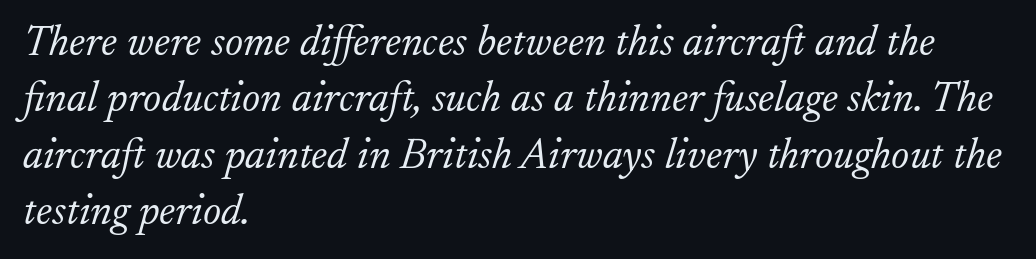
{"serif": "yes", "italic": "yes", "lean": "right", "slant_degrees": 17, "bold": "no", "weight": "light", "width": "normal", "stroke_contrast": "low", "x_height": "small", "monospaced": "no", "underline": "no", "align": "left", "line_spacing": "normal", "line_spacing_ratio": 1.31, "letter_spacing": "normal", "letter_spacing_em": 0.0, "glyph_px": 43}
